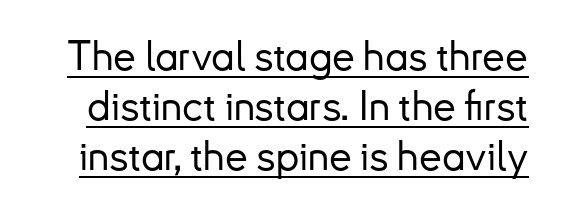
Q: Is the text italic (slanted)? A: No, it is upright.
Q: Is the typeface a serif or a sans-serif typeface? A: Sans-serif.
Q: Is the text underlined? A: Yes.
Q: Is the spacing between letters normal or unusually wide? A: Normal.
Q: Width (condensed, normal, or wide)? A: Normal.
Q: Stroke contrast? A: Low.
Q: x-height? A: Small.
Q: Monospaced? A: No.
